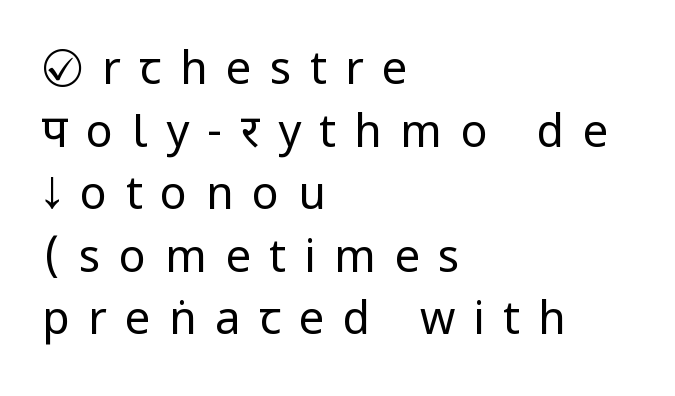
Every stem runs plumb, perpendicular to the baseline. The rendering inserts visible extra space after every character. Regarding serifs, this sample does without them. Notice how the passage keeps a crisp vertical edge on the left only. Summary of weight: not heavy and not bold.
